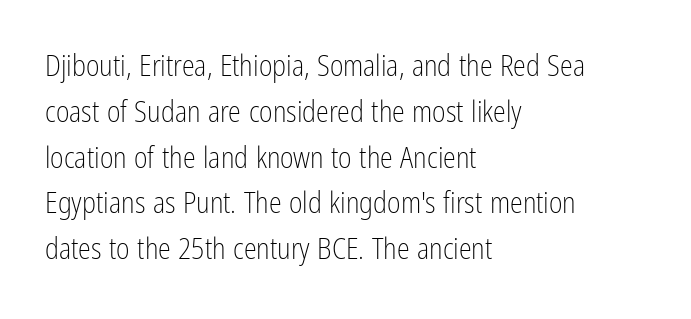
{"serif": "no", "italic": "no", "bold": "no", "weight": "light", "width": "condensed", "stroke_contrast": "low", "x_height": "medium", "monospaced": "no", "underline": "no", "align": "left", "line_spacing": "normal", "line_spacing_ratio": 1.58, "letter_spacing": "normal", "letter_spacing_em": 0.0, "glyph_px": 29}
